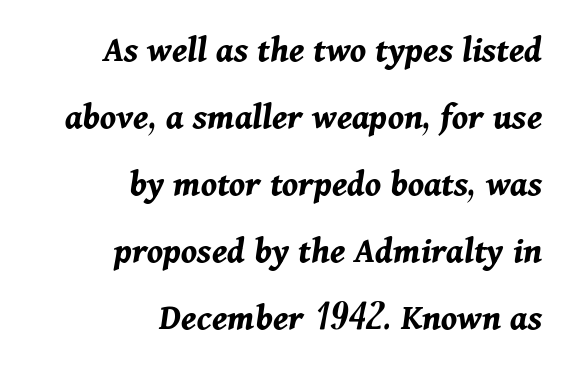
{"italic": "yes", "lean": "right", "slant_degrees": 11, "bold": "yes", "weight": "bold", "width": "normal", "stroke_contrast": "medium", "x_height": "medium", "monospaced": "no", "underline": "no", "align": "right", "line_spacing_ratio": 1.76, "letter_spacing": "normal", "letter_spacing_em": 0.0, "glyph_px": 38}
